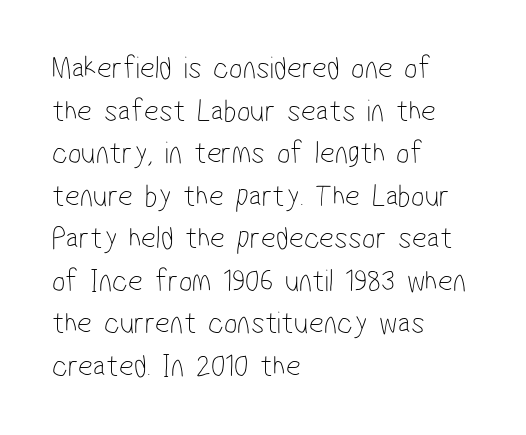
Q: Is the text bold? A: No.
Q: Is the typeface a serif or a sans-serif typeface? A: Sans-serif.
Q: Is the text underlined? A: No.
Q: How is the paragraph aligned? A: Left-aligned.
Q: Is the spacing between letters normal or unusually wide? A: Normal.
Q: Is the spacing between lines tight, normal or loose? A: Normal.
Q: Width (condensed, normal, or wide)? A: Condensed.
Q: Stroke contrast? A: Low.
Q: x-height? A: Medium.
Q: Monospaced? A: No.
